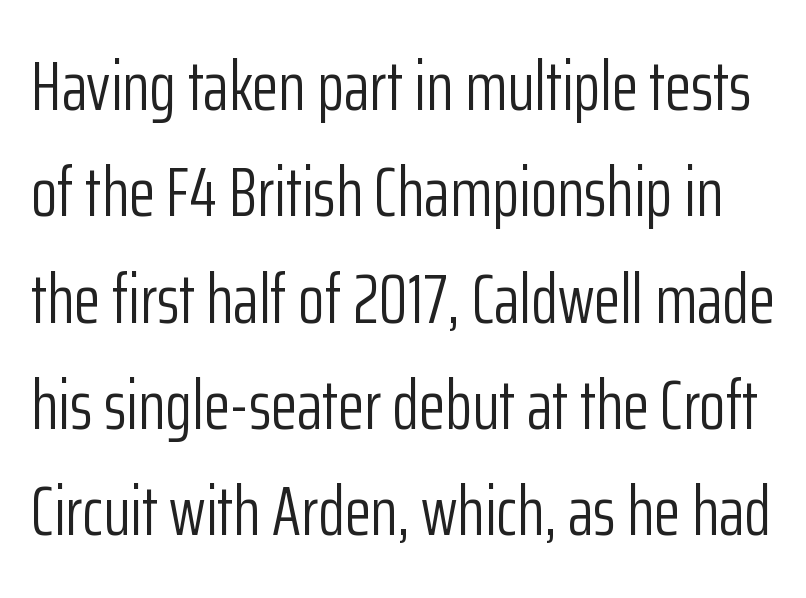
{"serif": "no", "italic": "no", "bold": "no", "weight": "light", "width": "condensed", "stroke_contrast": "low", "x_height": "medium", "monospaced": "no", "underline": "no", "line_spacing": "normal", "line_spacing_ratio": 1.54, "letter_spacing": "normal", "letter_spacing_em": 0.0, "glyph_px": 69}
